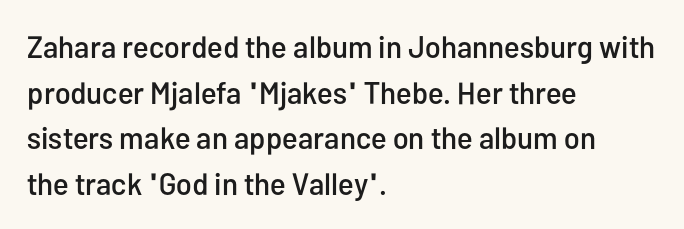
The image shows 31 px condensed sans-serif type, upright; set left-aligned, normal line spacing (1.47x), normal letter spacing, not underlined; low stroke contrast and a medium x-height.
